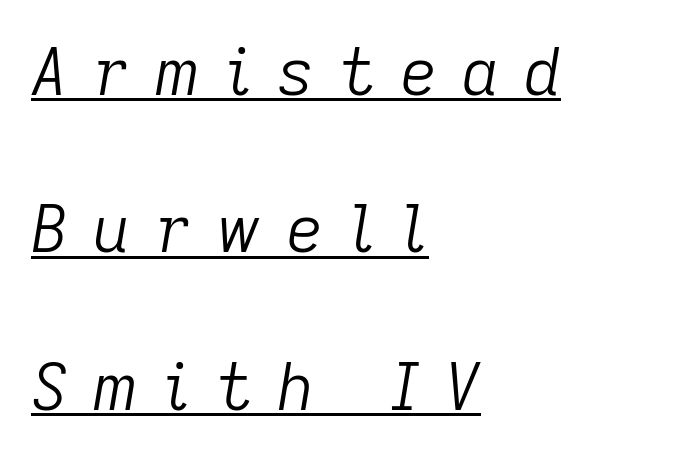
{"italic": "yes", "lean": "right", "slant_degrees": 9, "bold": "no", "weight": "light", "width": "normal", "stroke_contrast": "low", "x_height": "medium", "monospaced": "no", "underline": "yes", "align": "left", "line_spacing": "loose", "line_spacing_ratio": 2.42, "letter_spacing": "wide", "letter_spacing_em": 0.37, "glyph_px": 65}
